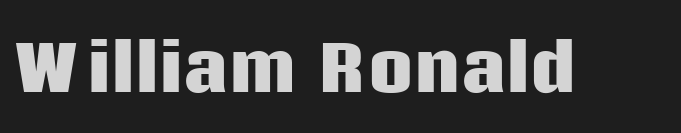
The gap between lines stays unmarked. Is the type bold? Yes — the strokes are clearly thick and heavy. Short note: letters normally spaced. This sample has the flowing, uneven cadence of proportional lettering. Nothing sits at the stroke ends, so this counts as sans-serif.
